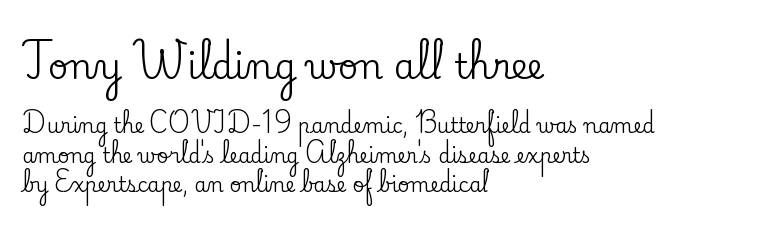
Q: Is the text italic (slanted)? A: No, it is upright.
Q: Is the typeface a serif or a sans-serif typeface? A: Serif.
Q: Is the text underlined? A: No.
Q: How is the paragraph aligned? A: Left-aligned.
Q: Is the spacing between letters normal or unusually wide? A: Normal.
Q: Is the spacing between lines tight, normal or loose? A: Normal.
Q: Which block of text is set in a larger size, the first (top) or the second (bottom)? A: The first (top) one.
Q: Width (condensed, normal, or wide)? A: Normal.
Q: Stroke contrast? A: Low.
Q: x-height? A: Small.
Q: Monospaced? A: No.
